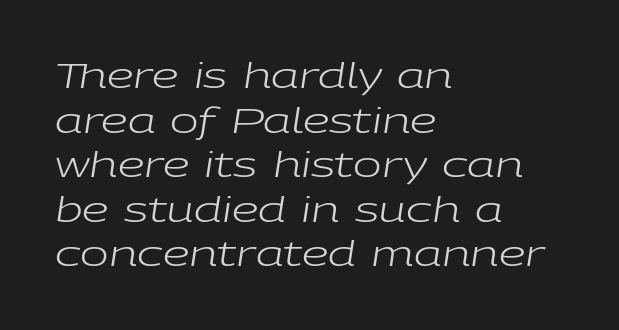
The image shows 34 px regular-weight, wide type, italic (leaning right); set left-aligned, normal line spacing (1.31x), normal letter spacing, not underlined; low stroke contrast and a medium x-height.
